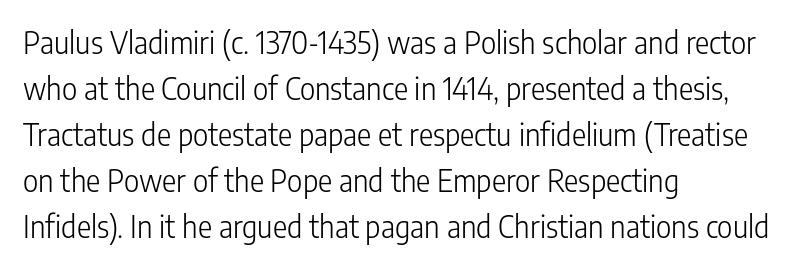
The image shows 30 px light, condensed sans-serif type, upright; set left-aligned, normal line spacing (1.53x), normal letter spacing, not underlined; low stroke contrast and a medium x-height.
